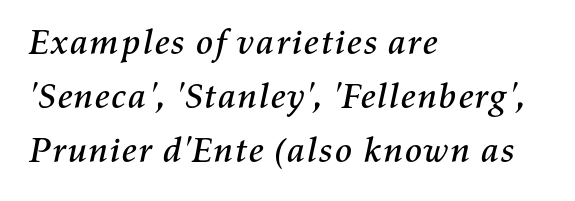
The image shows 36 px text type, italic (leaning right); set left-aligned, normal line spacing (1.5x), normal letter spacing, not underlined; medium stroke contrast and a medium x-height.
